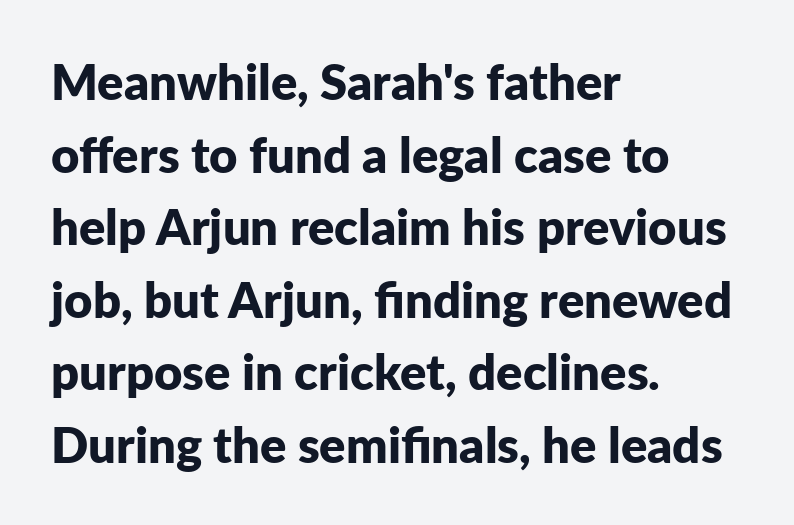
Successive baselines arrive at the customary interval. Has an underline been added? It has not. Examine the stroke ends and you'll find no serifs. Is this a fixed-width face? No — the glyphs have proportional, varying widths. The type is set solid horizontally, with unmodified tracking. Posture: straight, roman, zero tilt.
